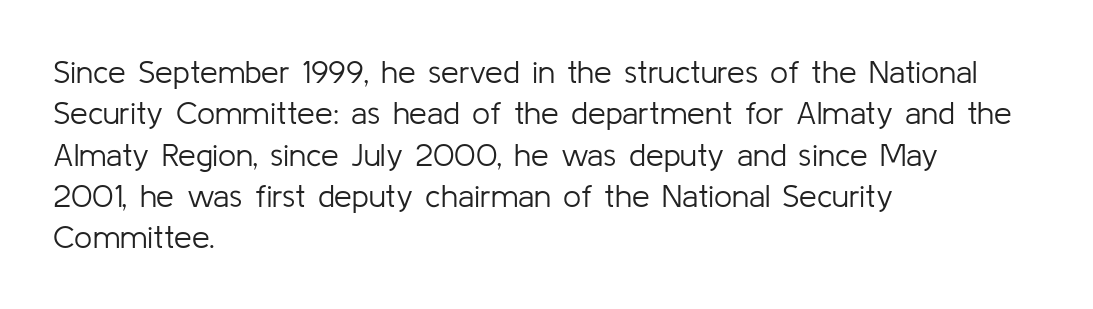
A quiet, ordinary-to-light weight characterises the typeface. The gap between lines stays unmarked. In terms of letterform style, serifs are entirely absent. Reading down the block, your eye returns to a fixed left position each line. Each letter keeps its own natural width here, so spacing adapts to shape. Letter spacing: default.
